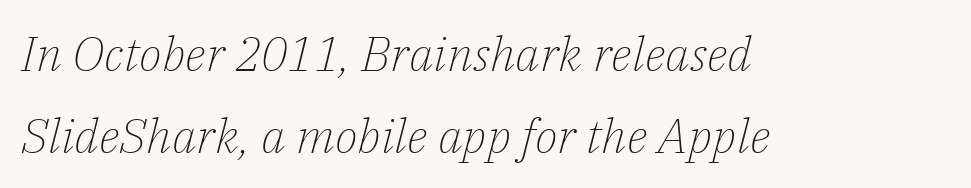
{"serif": "yes", "italic": "yes", "lean": "right", "slant_degrees": 14, "bold": "no", "weight": "light", "width": "normal", "stroke_contrast": "low", "x_height": "medium", "monospaced": "no", "underline": "no", "align": "left", "line_spacing": "normal", "line_spacing_ratio": 1.7, "letter_spacing": "normal", "letter_spacing_em": 0.0, "glyph_px": 48}
